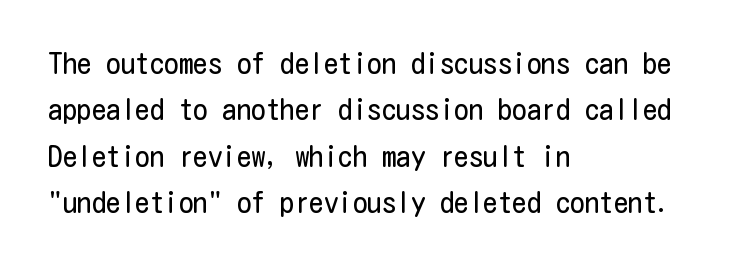
The image shows 29 px regular-weight, condensed sans-serif type, upright; set left-aligned, normal line spacing (1.6x), normal letter spacing, not underlined; low stroke contrast and a medium x-height.
